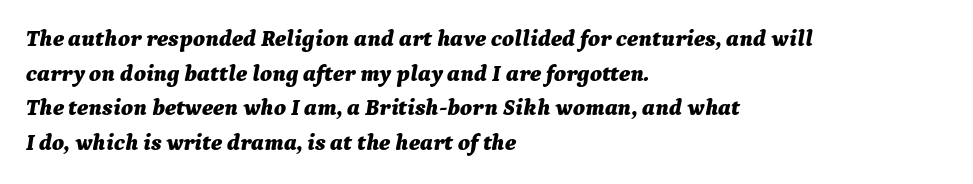
The image shows 23 px bold type, italic (leaning right); set left-aligned, normal line spacing (1.51x), normal letter spacing, not underlined.
